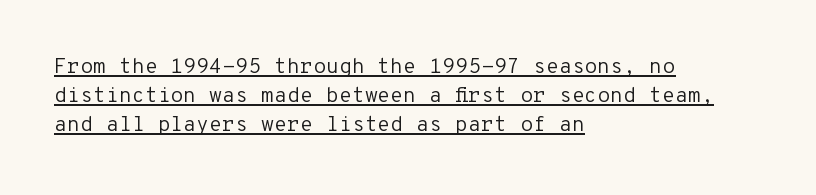
Q: Is the text bold? A: No.
Q: Is the text italic (slanted)? A: No, it is upright.
Q: Is the text underlined? A: Yes.
Q: How is the paragraph aligned? A: Left-aligned.
Q: Is the spacing between letters normal or unusually wide? A: Normal.
Q: Is the spacing between lines tight, normal or loose? A: Normal.
